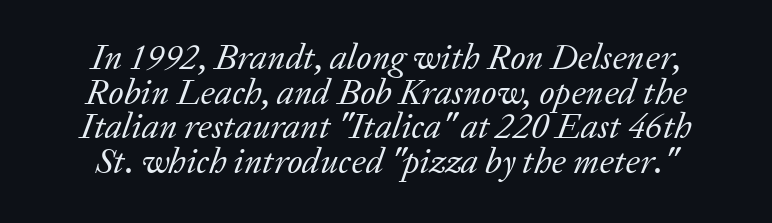
Q: Is the text bold? A: No.
Q: Is the text italic (slanted)? A: Yes, it leans right by about 20 degrees.
Q: Is the typeface a serif or a sans-serif typeface? A: Serif.
Q: Is the text underlined? A: No.
Q: Is the spacing between letters normal or unusually wide? A: Normal.
Q: Is the spacing between lines tight, normal or loose? A: Tight.
Q: Width (condensed, normal, or wide)? A: Normal.
Q: Stroke contrast? A: Low.
Q: x-height? A: Medium.
Q: Monospaced? A: No.
